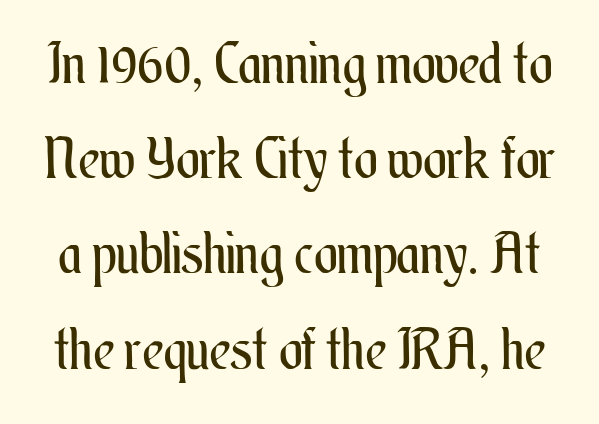
Q: Is the text bold? A: No.
Q: Is the text italic (slanted)? A: No, it is upright.
Q: Is the text underlined? A: No.
Q: Is the spacing between letters normal or unusually wide? A: Normal.
Q: Is the spacing between lines tight, normal or loose? A: Normal.
Q: Width (condensed, normal, or wide)? A: Condensed.
Q: Stroke contrast? A: Medium.
Q: x-height? A: Small.
Q: Monospaced? A: No.
